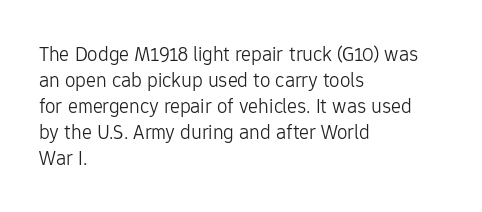
The image shows 21 px text type, upright; set left-aligned, line spacing 1.24x, normal letter spacing, not underlined.
